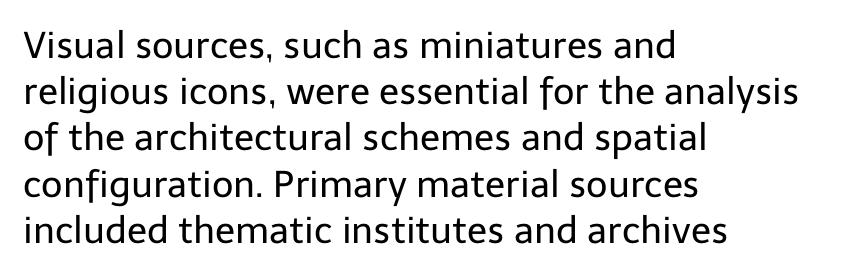
The image shows 37 px regular-weight sans-serif type, upright; set left-aligned, normal line spacing (1.25x), normal letter spacing, not underlined; low stroke contrast and a medium x-height.
